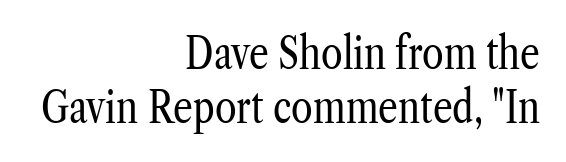
This sample has the flowing, uneven cadence of proportional lettering. Bold? No — there's no thickening of the strokes. Just letters on the line, the space beneath them empty. The passage is arranged like a letterhead date or caption credit — flush right. Letter spacing: default.
